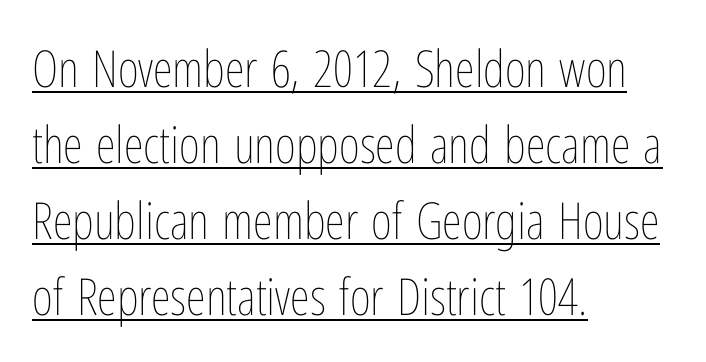
The image shows 51 px thin, condensed type, upright; set left-aligned, normal line spacing (1.49x), normal letter spacing, underlined; low stroke contrast and a medium x-height.
